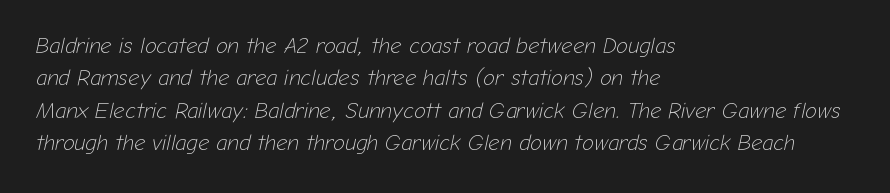
Caption: standard tracking, unaltered. Slant detected: the letters are inclined. Layout note: lines flush left. Has an underline been added? It has not. A quiet, ordinary-to-light weight characterises the typeface. Vertically, the passage feels balanced, rows spaced as you'd expect.
